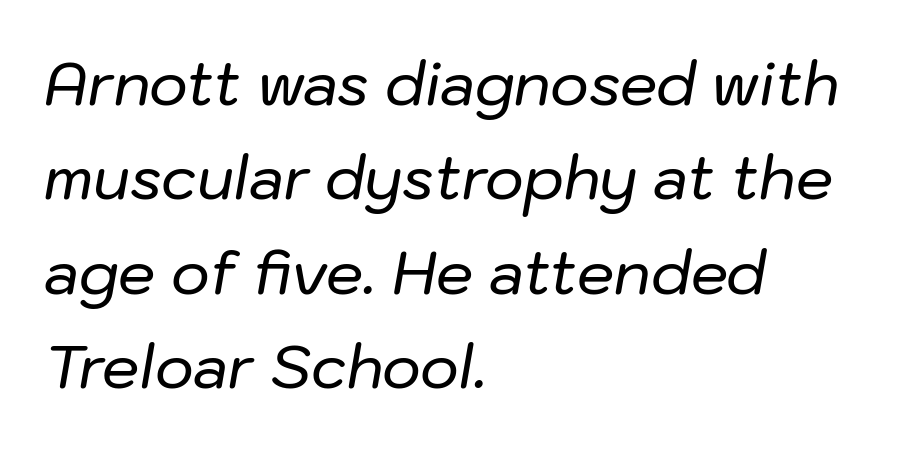
{"italic": "yes", "lean": "right", "slant_degrees": 10, "width": "normal", "stroke_contrast": "low", "x_height": "medium", "monospaced": "no", "underline": "no", "align": "left", "line_spacing": "normal", "line_spacing_ratio": 1.6, "letter_spacing": "normal", "letter_spacing_em": 0.0, "glyph_px": 59}
